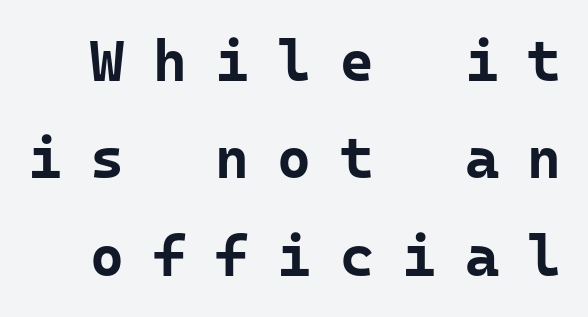
The image shows 58 px bold sans-serif type, upright, monospaced; set normal line spacing (1.68x), unusually wide letter spacing (+0.49 em), not underlined; low stroke contrast and a medium x-height.
